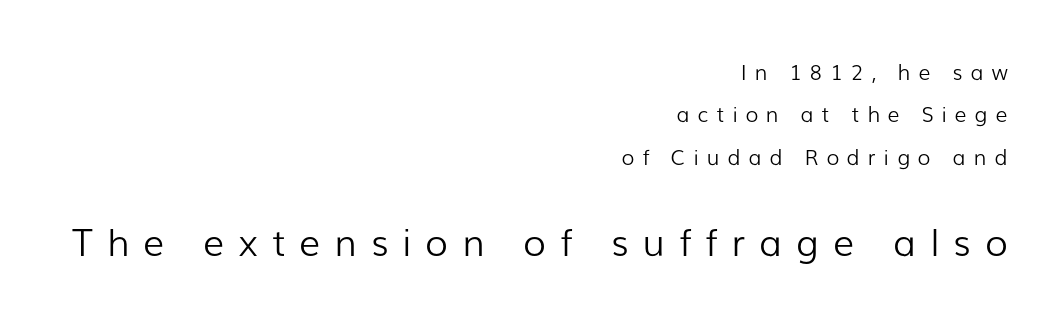
{"serif": "no", "italic": "no", "bold": "no", "weight": "light", "width": "normal", "stroke_contrast": "low", "x_height": "medium", "monospaced": "no", "underline": "no", "align": "right", "line_spacing": "loose", "line_spacing_ratio": 2.02, "letter_spacing": "wide", "letter_spacing_em": 0.38, "larger_block": "second", "size_ratio": 1.76, "glyph_px": 37}
